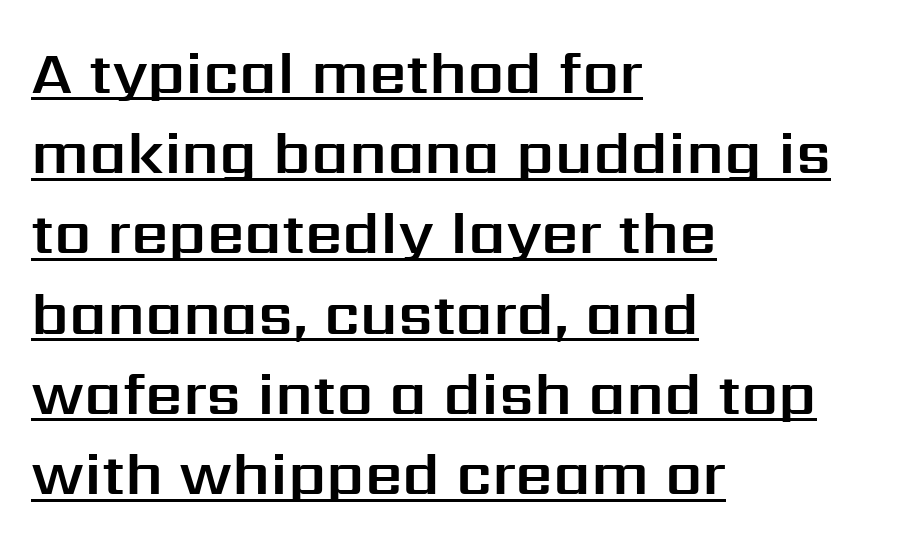
The image shows 59 px sans-serif type, upright; set left-aligned, normal line spacing (1.36x), normal letter spacing, underlined; medium stroke contrast and a medium x-height.
